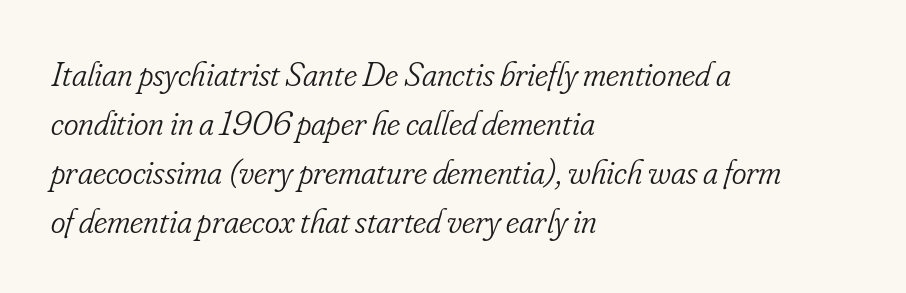
{"serif": "yes", "italic": "yes", "lean": "right", "slant_degrees": 16, "bold": "no", "weight": "light", "width": "condensed", "stroke_contrast": "low", "x_height": "small", "monospaced": "no", "underline": "no", "align": "left", "line_spacing": "normal", "line_spacing_ratio": 1.4, "letter_spacing": "normal", "letter_spacing_em": 0.0, "glyph_px": 35}
